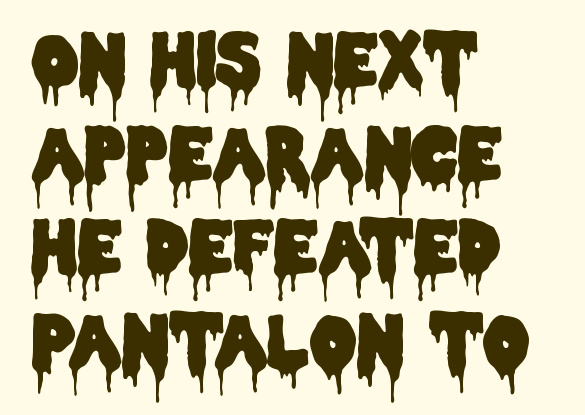
Q: Is the text italic (slanted)? A: No, it is upright.
Q: Is the typeface a serif or a sans-serif typeface? A: Sans-serif.
Q: Is the text underlined? A: No.
Q: How is the paragraph aligned? A: Left-aligned.
Q: Is the spacing between letters normal or unusually wide? A: Normal.
Q: Is the spacing between lines tight, normal or loose? A: Normal.
Q: Width (condensed, normal, or wide)? A: Condensed.
Q: Stroke contrast? A: Low.
Q: x-height? A: Large.
Q: Monospaced? A: No.
